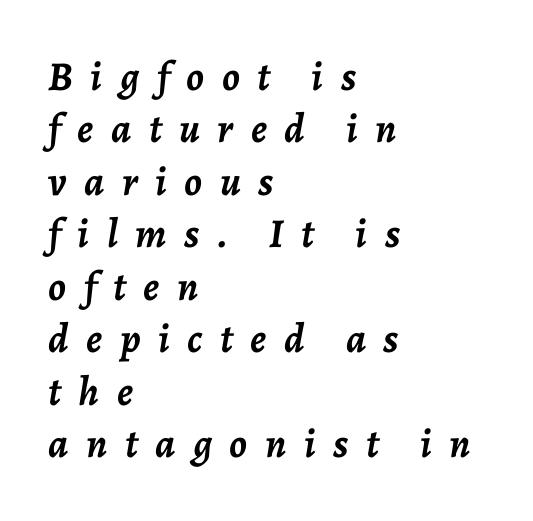
{"italic": "yes", "lean": "right", "slant_degrees": 7, "bold": "yes", "weight": "semibold", "width": "normal", "stroke_contrast": "low", "x_height": "medium", "monospaced": "no", "underline": "no", "align": "left", "line_spacing": "normal", "line_spacing_ratio": 1.28, "letter_spacing": "wide", "letter_spacing_em": 0.43, "glyph_px": 41}
